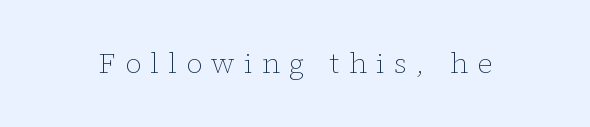
The image shows 29 px thin type, upright; set unusually wide letter spacing (+0.31 em), not underlined; low stroke contrast and a medium x-height.
